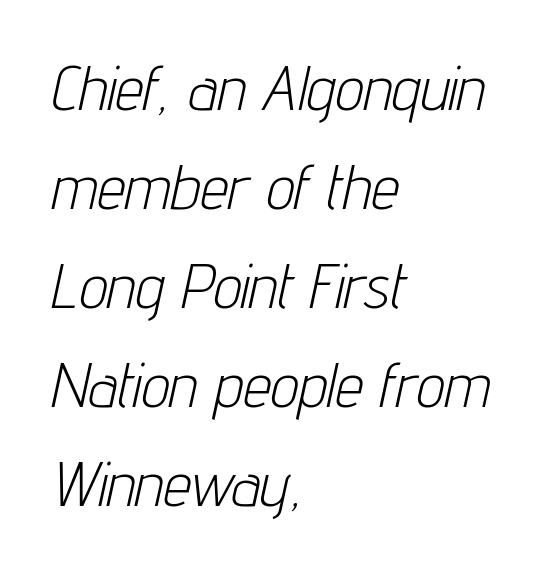
The image shows 63 px light, condensed type, italic (leaning right); set left-aligned, normal line spacing (1.57x), normal letter spacing, not underlined; low stroke contrast and a medium x-height.
